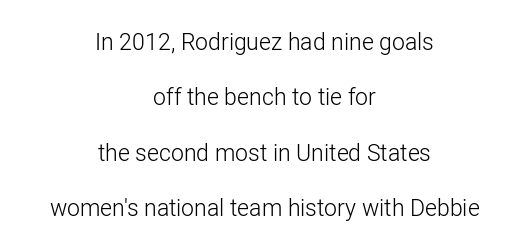
Q: Is the text bold? A: No.
Q: Is the text italic (slanted)? A: No, it is upright.
Q: Is the text underlined? A: No.
Q: How is the paragraph aligned? A: Centered.
Q: Is the spacing between letters normal or unusually wide? A: Normal.
Q: Is the spacing between lines tight, normal or loose? A: Loose.
